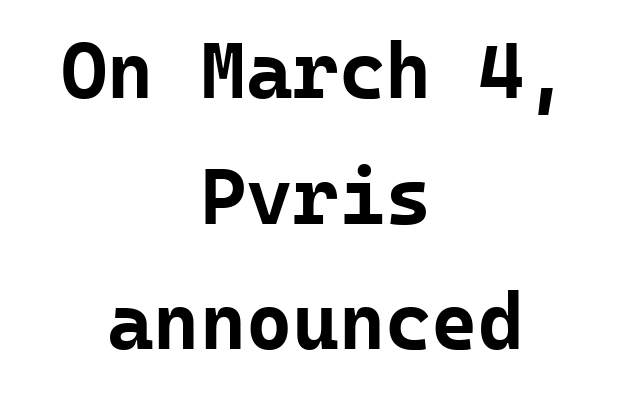
{"serif": "no", "italic": "no", "bold": "yes", "weight": "bold", "width": "normal", "stroke_contrast": "low", "x_height": "medium", "monospaced": "yes", "underline": "no", "align": "center", "line_spacing": "normal", "line_spacing_ratio": 1.59, "letter_spacing": "normal", "letter_spacing_em": 0.0, "glyph_px": 79}
